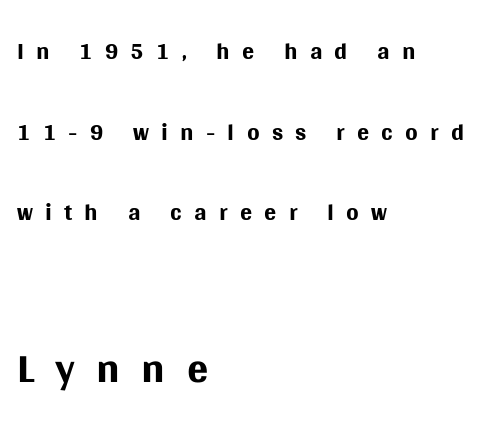
{"serif": "no", "italic": "no", "bold": "no", "weight": "regular", "width": "normal", "stroke_contrast": "medium", "x_height": "large", "monospaced": "no", "underline": "no", "align": "left", "line_spacing": "loose", "line_spacing_ratio": 2.24, "letter_spacing": "wide", "letter_spacing_em": 0.34, "larger_block": "second", "size_ratio": 1.75, "glyph_px": 63}
